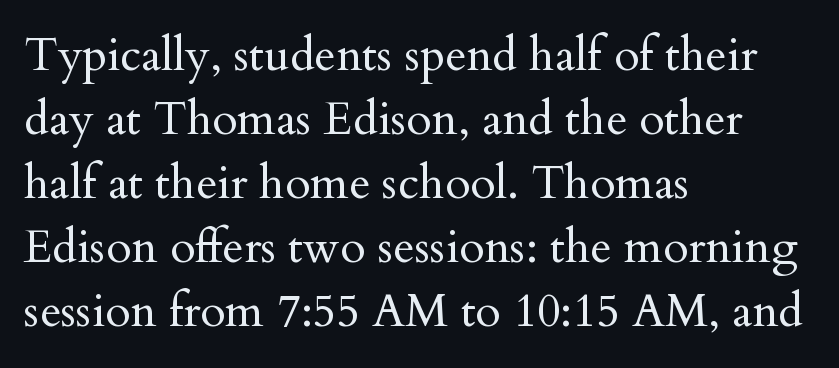
Q: Is the text bold? A: No.
Q: Is the text italic (slanted)? A: No, it is upright.
Q: Is the typeface a serif or a sans-serif typeface? A: Serif.
Q: Is the text underlined? A: No.
Q: How is the paragraph aligned? A: Left-aligned.
Q: Is the spacing between letters normal or unusually wide? A: Normal.
Q: Is the spacing between lines tight, normal or loose? A: Normal.
Q: Width (condensed, normal, or wide)? A: Normal.
Q: Stroke contrast? A: Medium.
Q: x-height? A: Small.
Q: Monospaced? A: No.
